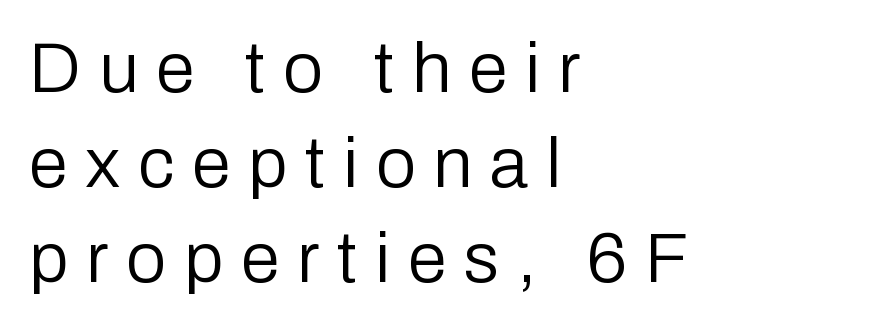
{"serif": "no", "italic": "no", "bold": "no", "weight": "regular", "width": "normal", "stroke_contrast": "low", "x_height": "medium", "monospaced": "no", "underline": "no", "align": "left", "line_spacing": "normal", "line_spacing_ratio": 1.34, "letter_spacing": "wide", "letter_spacing_em": 0.25, "glyph_px": 71}
